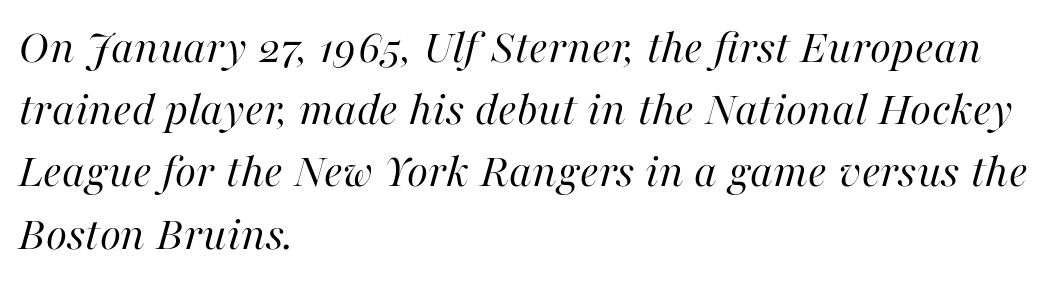
Standard letterfit; no display-style spreading of the glyphs. Each new line begins a customary step beneath the previous one. Ink coverage per letter is moderate at most. Any mark beneath the type? The region is blank.
